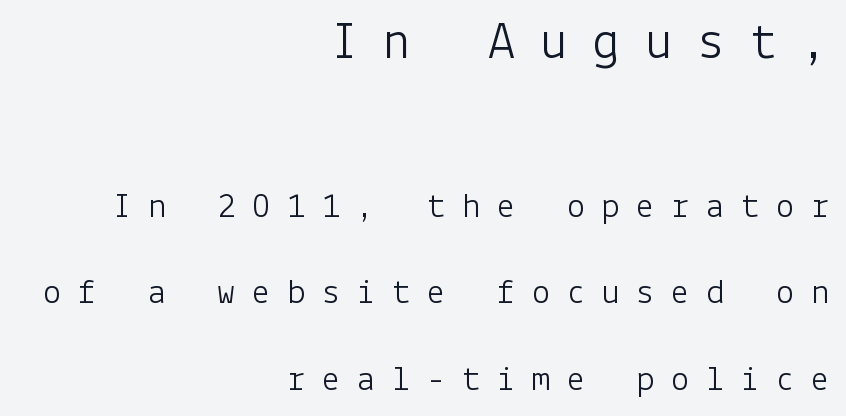
Q: Is the text bold? A: No.
Q: Is the text italic (slanted)? A: No, it is upright.
Q: Is the typeface a serif or a sans-serif typeface? A: Sans-serif.
Q: Is the text underlined? A: No.
Q: How is the paragraph aligned? A: Right-aligned.
Q: Is the spacing between letters normal or unusually wide? A: Unusually wide.
Q: Is the spacing between lines tight, normal or loose? A: Loose.
Q: Which block of text is set in a larger size, the first (top) or the second (bottom)? A: The first (top) one.
Q: Width (condensed, normal, or wide)? A: Normal.
Q: Stroke contrast? A: Low.
Q: x-height? A: Medium.
